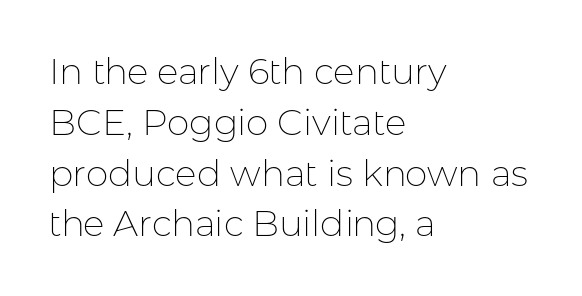
The face used here is proportionally spaced, like ordinary book or web type. Descender tails drop into unmarked territory. There is no visible air inserted between adjacent glyphs. Is the block centered? No — it sits flush against the left margin. The glyphs in this specimen are sans serif. If you drew a line through each stem, it would be perfectly vertical.
